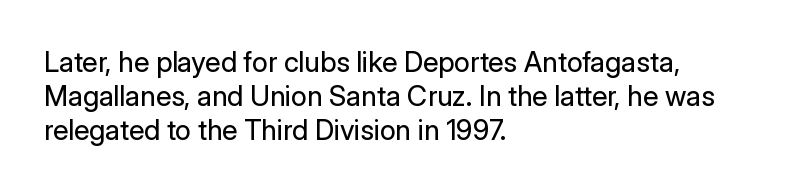
Q: Is the text bold? A: No.
Q: Is the text italic (slanted)? A: No, it is upright.
Q: Is the typeface a serif or a sans-serif typeface? A: Sans-serif.
Q: Is the text underlined? A: No.
Q: How is the paragraph aligned? A: Left-aligned.
Q: Is the spacing between letters normal or unusually wide? A: Normal.
Q: Width (condensed, normal, or wide)? A: Normal.
Q: Stroke contrast? A: Low.
Q: x-height? A: Medium.
Q: Monospaced? A: No.
